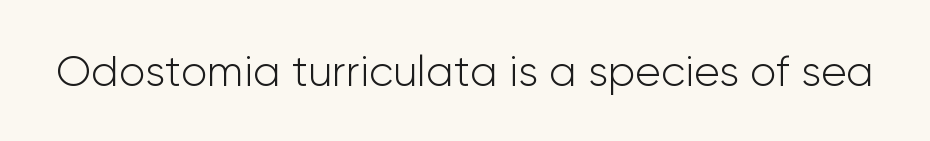
The lettering holds an erect, upright posture throughout. Summary of weight: not heavy and not bold. What stands out about the letter spacing? Nothing — it is the standard amount. The space beneath each line is pristine and unruled.
